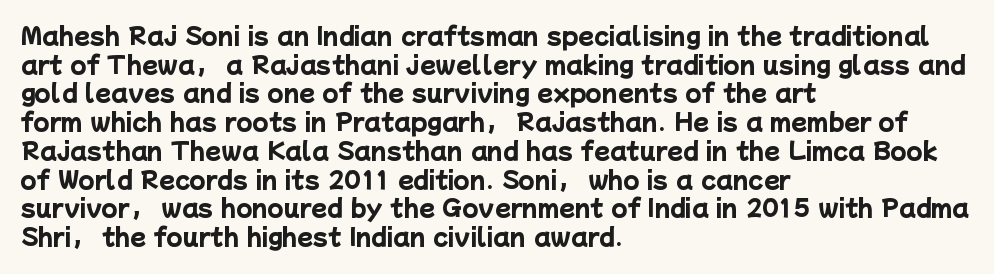
{"bold": "yes", "underline": "no", "align": "left", "line_spacing": "normal", "line_spacing_ratio": 1.25, "letter_spacing": "normal", "letter_spacing_em": 0.0, "glyph_px": 23}
